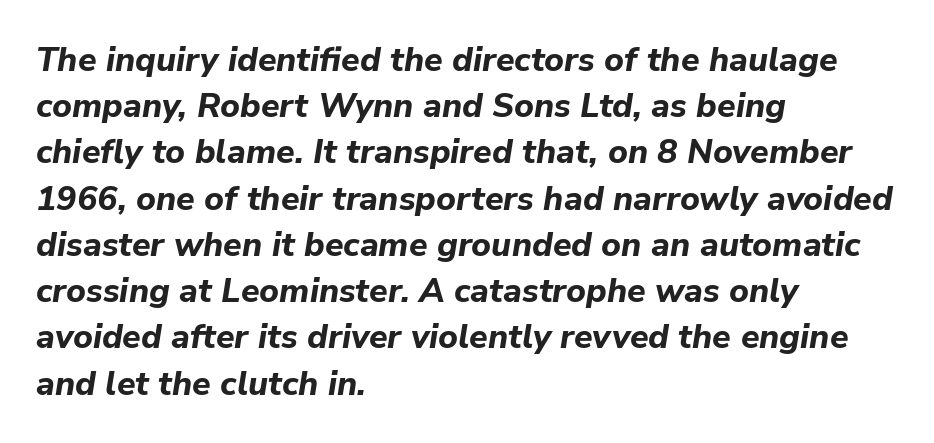
Q: Is the text bold? A: Yes.
Q: Is the text italic (slanted)? A: Yes, it leans right by about 9 degrees.
Q: Is the text underlined? A: No.
Q: How is the paragraph aligned? A: Left-aligned.
Q: Is the spacing between letters normal or unusually wide? A: Normal.
Q: Is the spacing between lines tight, normal or loose? A: Normal.
Q: Width (condensed, normal, or wide)? A: Normal.
Q: Stroke contrast? A: Low.
Q: x-height? A: Medium.
Q: Monospaced? A: No.
